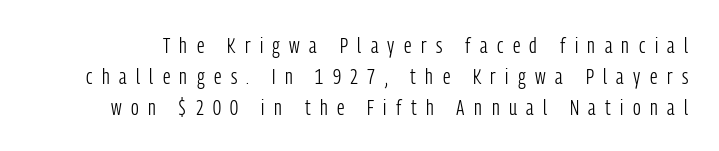
{"italic": "no", "bold": "no", "underline": "no", "line_spacing": "normal", "line_spacing_ratio": 1.4, "letter_spacing": "wide", "letter_spacing_em": 0.43, "glyph_px": 22}
